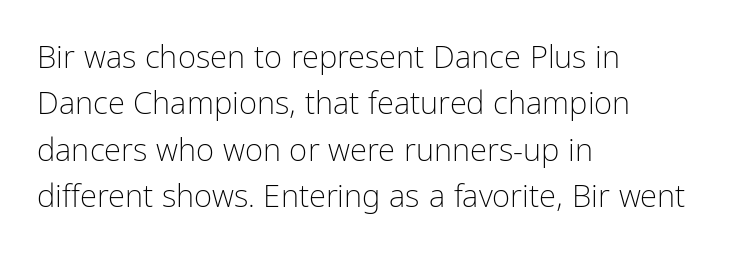
{"serif": "no", "italic": "no", "bold": "no", "weight": "light", "width": "condensed", "stroke_contrast": "low", "x_height": "medium", "monospaced": "no", "underline": "no", "align": "left", "line_spacing": "normal", "line_spacing_ratio": 1.5, "letter_spacing": "normal", "letter_spacing_em": 0.0, "glyph_px": 31}
